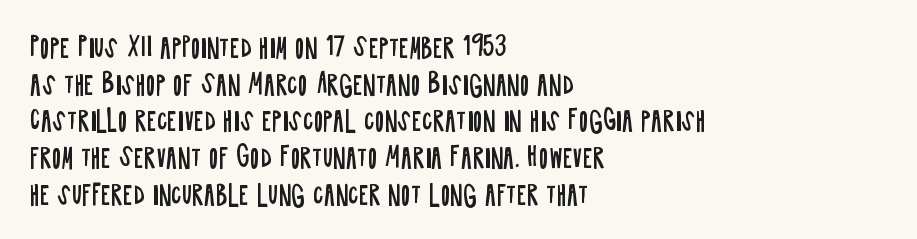
The image shows 26 px text type, upright; set left-aligned, normal line spacing (1.41x), normal letter spacing, not underlined.
